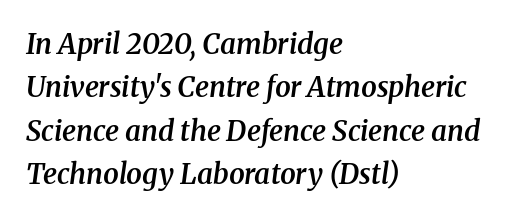
Q: Is the text bold? A: Semi-bold.
Q: Is the text italic (slanted)? A: Yes, it leans right by about 8 degrees.
Q: Is the typeface a serif or a sans-serif typeface? A: Serif.
Q: Is the text underlined? A: No.
Q: How is the paragraph aligned? A: Left-aligned.
Q: Is the spacing between letters normal or unusually wide? A: Normal.
Q: Is the spacing between lines tight, normal or loose? A: Normal.
Q: Width (condensed, normal, or wide)? A: Normal.
Q: Stroke contrast? A: Medium.
Q: x-height? A: Medium.
Q: Monospaced? A: No.
